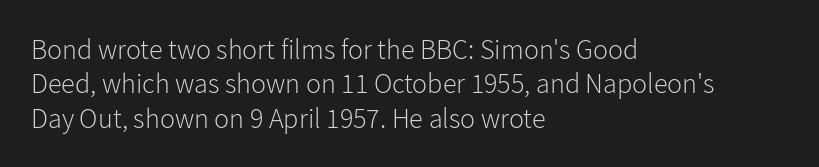
Tracking here is standard; glyphs follow each other at the usual distance. Spacing verdict: proportional, widths tailored to each character. Type style note: lacks serifs. Does the copy run flush right? No — it runs flush left.
